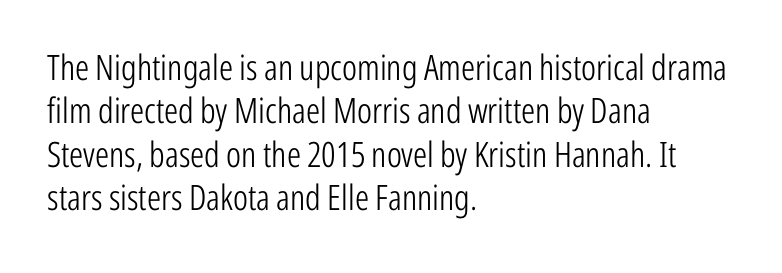
Here the glyphs are tracked normally, forming tight word shapes. The weight tops out at a normal text grade. A typesetter would label this face a sans. If you drew a ruler down the left edge, every line would touch it. Is this a fixed-width face? No — the glyphs have proportional, varying widths. The zone under the glyphs is completely vacant.
